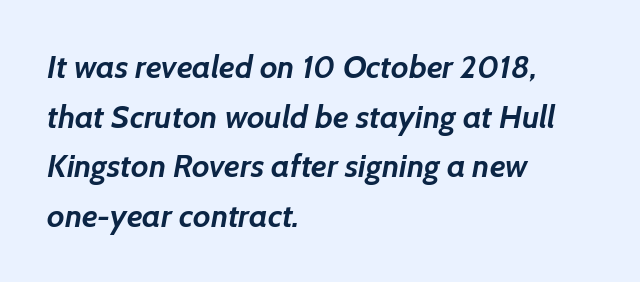
The image shows 32 px semibold sans-serif type; set left-aligned, normal line spacing (1.55x), normal letter spacing, not underlined; low stroke contrast and a medium x-height.
